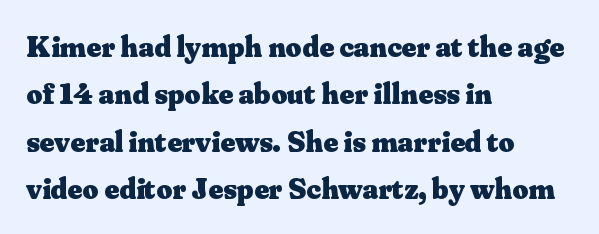
The image shows 31 px heavy serif type, upright; set left-aligned, normal line spacing (1.53x), normal letter spacing, not underlined; medium stroke contrast and a small x-height.
